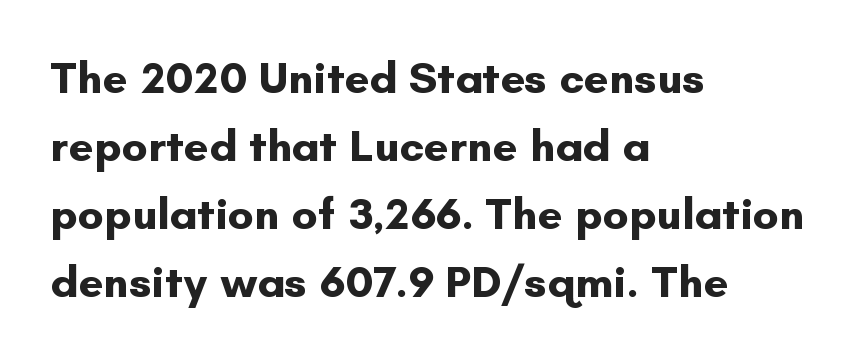
Q: Is the text bold? A: Yes.
Q: Is the text italic (slanted)? A: No, it is upright.
Q: Is the typeface a serif or a sans-serif typeface? A: Sans-serif.
Q: Is the text underlined? A: No.
Q: How is the paragraph aligned? A: Left-aligned.
Q: Is the spacing between letters normal or unusually wide? A: Normal.
Q: Is the spacing between lines tight, normal or loose? A: Normal.
Q: Width (condensed, normal, or wide)? A: Normal.
Q: Stroke contrast? A: Low.
Q: x-height? A: Small.
Q: Monospaced? A: No.
